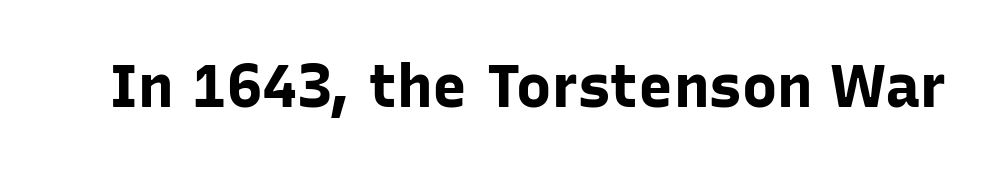
{"serif": "no", "italic": "no", "bold": "yes", "weight": "bold", "width": "normal", "stroke_contrast": "low", "x_height": "medium", "monospaced": "no", "underline": "no", "letter_spacing": "normal", "letter_spacing_em": 0.0, "glyph_px": 59}
